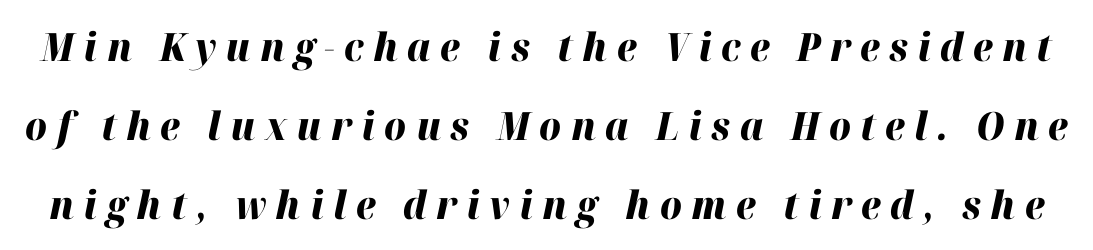
The image shows 39 px heavy type, italic (leaning right); set loose line spacing (2.02x), unusually wide letter spacing (+0.24 em), not underlined; high stroke contrast and a medium x-height.
